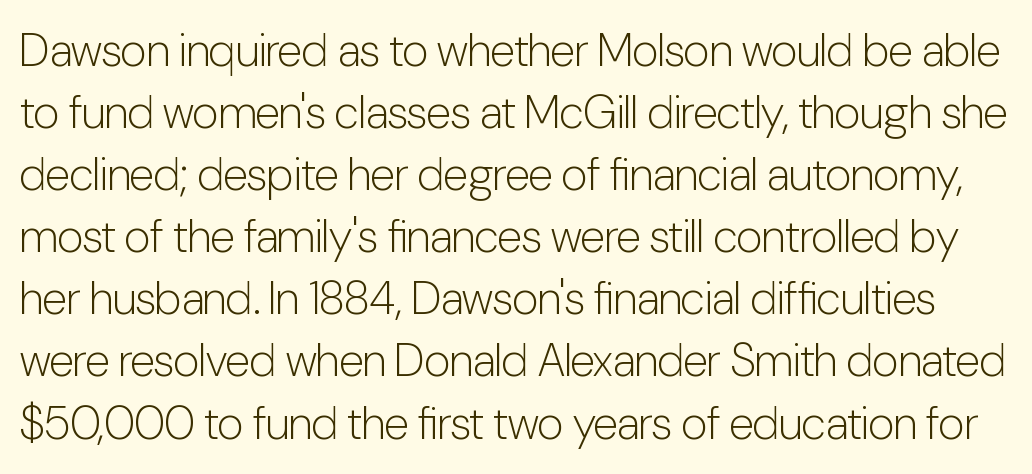
The image shows 46 px light, condensed sans-serif type, upright; set normal line spacing (1.35x), normal letter spacing, not underlined; low stroke contrast and a medium x-height.
